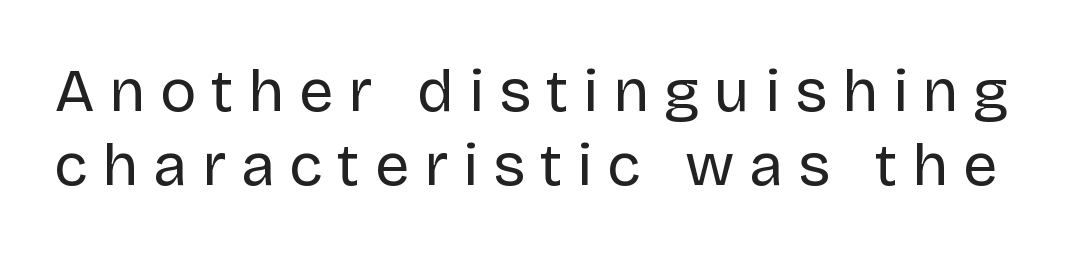
{"serif": "no", "italic": "no", "bold": "no", "weight": "regular", "width": "normal", "stroke_contrast": "low", "x_height": "large", "monospaced": "no", "underline": "no", "line_spacing_ratio": 1.21, "letter_spacing": "wide", "letter_spacing_em": 0.24, "glyph_px": 61}
